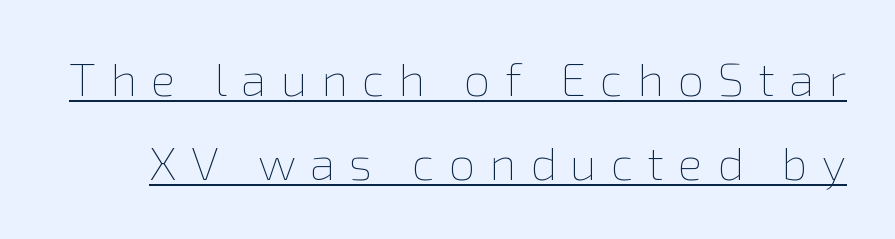
Q: Is the text bold? A: No.
Q: Is the text italic (slanted)? A: No, it is upright.
Q: Is the text underlined? A: Yes.
Q: Is the spacing between letters normal or unusually wide? A: Unusually wide.
Q: Width (condensed, normal, or wide)? A: Normal.
Q: x-height? A: Medium.
Q: Monospaced? A: No.
